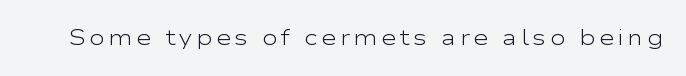
{"italic": "no", "bold": "no", "underline": "no", "glyph_px": 21}
